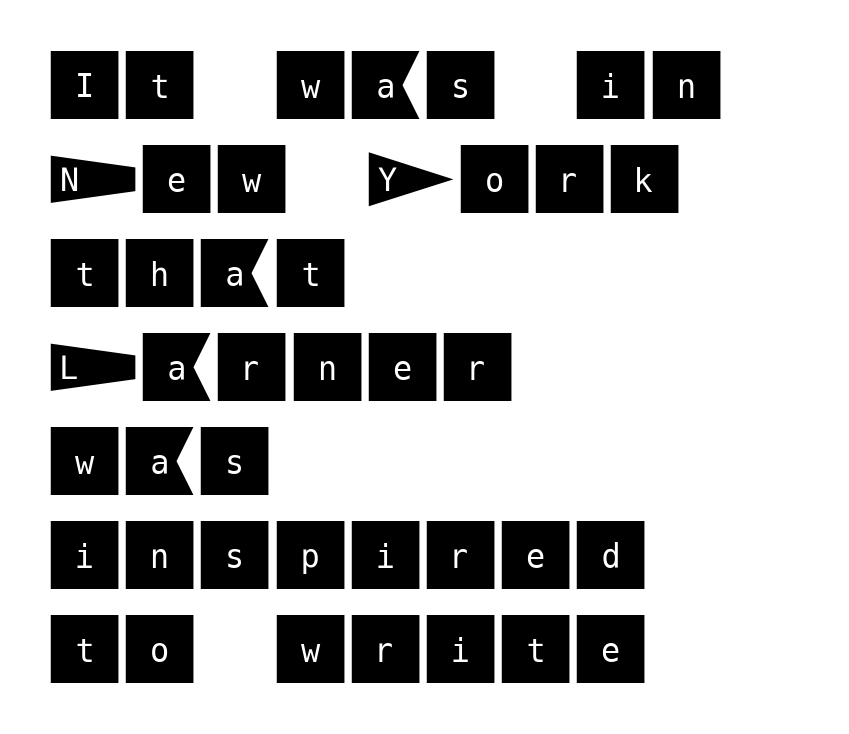
{"serif": "no", "italic": "no", "width": "normal", "stroke_contrast": "medium", "x_height": "large", "underline": "no", "align": "left", "line_spacing_ratio": 1.22, "letter_spacing": "normal", "letter_spacing_em": 0.0, "glyph_px": 77}
